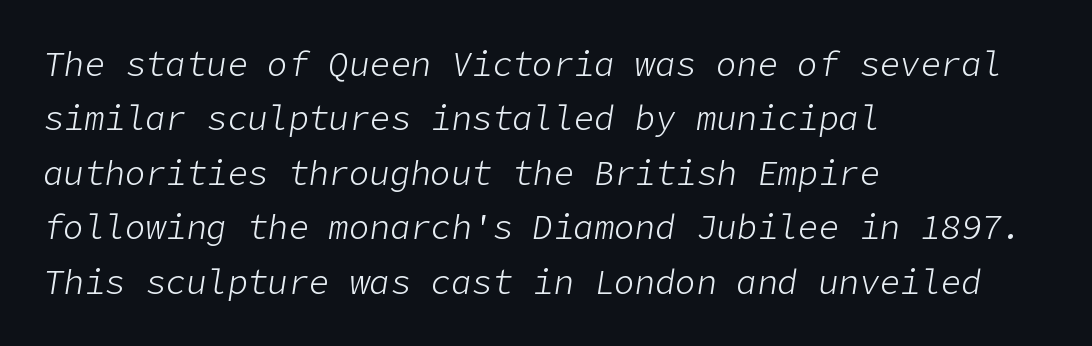
Q: Is the text bold? A: No.
Q: Is the text italic (slanted)? A: Yes, it leans right by about 9 degrees.
Q: Is the text underlined? A: No.
Q: How is the paragraph aligned? A: Left-aligned.
Q: Is the spacing between letters normal or unusually wide? A: Normal.
Q: Is the spacing between lines tight, normal or loose? A: Normal.
Q: Width (condensed, normal, or wide)? A: Normal.
Q: Stroke contrast? A: Low.
Q: x-height? A: Medium.
